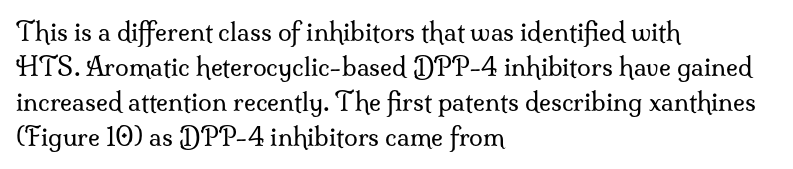
Q: Is the text bold? A: No.
Q: Is the text italic (slanted)? A: No, it is upright.
Q: Is the text underlined? A: No.
Q: How is the paragraph aligned? A: Left-aligned.
Q: Is the spacing between letters normal or unusually wide? A: Normal.
Q: Is the spacing between lines tight, normal or loose? A: Normal.
